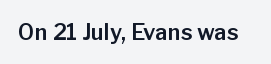
{"italic": "no", "underline": "no", "letter_spacing": "normal", "letter_spacing_em": 0.0, "glyph_px": 22}
